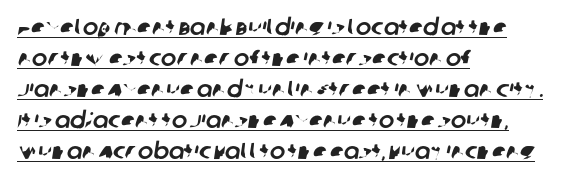
{"underline": "yes", "align": "left", "line_spacing": "normal", "line_spacing_ratio": 1.35, "letter_spacing": "normal", "letter_spacing_em": 0.0, "glyph_px": 23}
